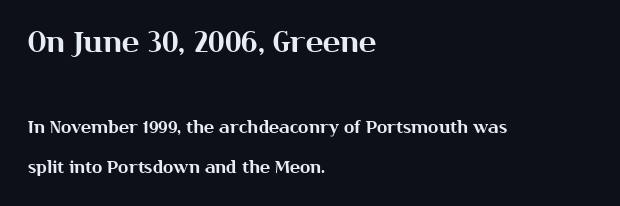
The image shows 29 px sans-serif type, upright; set left-aligned, loose line spacing (2.35x), normal letter spacing, not underlined; the first (top) block is 1.71x larger; medium stroke contrast and a medium x-height.
